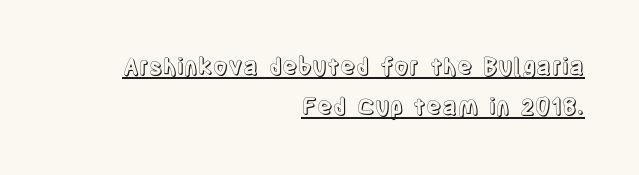
Q: Is the text italic (slanted)? A: No, it is upright.
Q: Is the text underlined? A: Yes.
Q: How is the paragraph aligned? A: Right-aligned.
Q: Is the spacing between letters normal or unusually wide? A: Normal.
